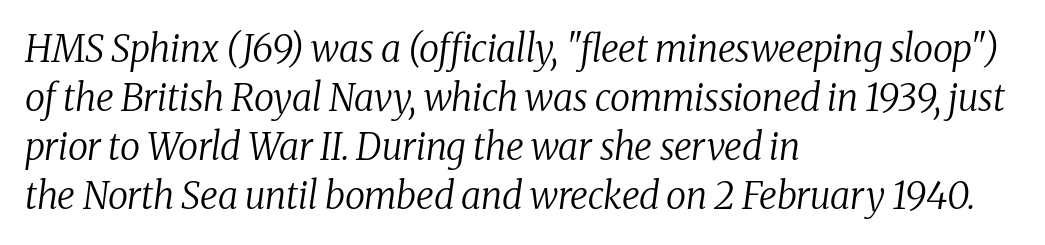
Q: Is the text bold? A: No.
Q: Is the text italic (slanted)? A: Yes, it leans right by about 8 degrees.
Q: Is the typeface a serif or a sans-serif typeface? A: Serif.
Q: Is the text underlined? A: No.
Q: How is the paragraph aligned? A: Left-aligned.
Q: Is the spacing between letters normal or unusually wide? A: Normal.
Q: Is the spacing between lines tight, normal or loose? A: Normal.
Q: Width (condensed, normal, or wide)? A: Normal.
Q: Stroke contrast? A: Medium.
Q: x-height? A: Medium.
Q: Monospaced? A: No.
